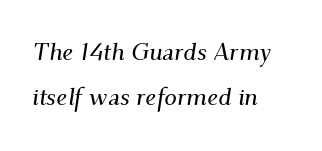
The image shows 25 px text type, italic (leaning right); set left-aligned, line spacing 1.81x, normal letter spacing, not underlined.
